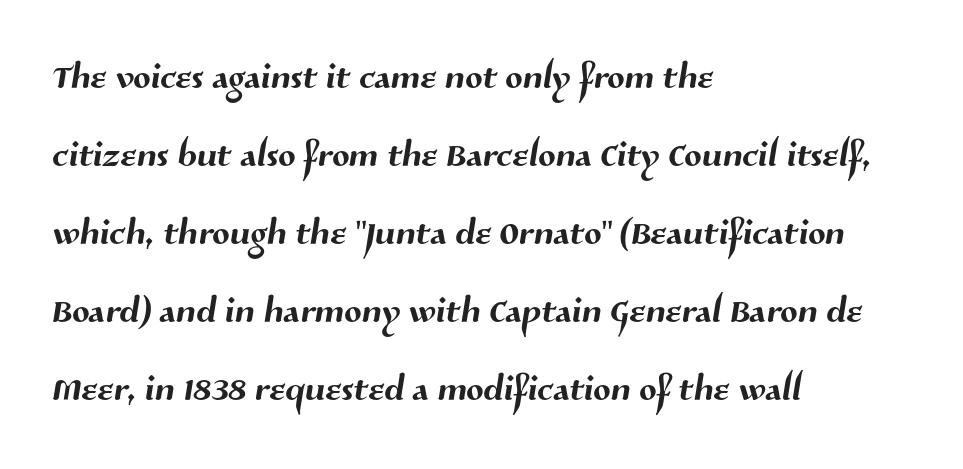
Q: Is the typeface a serif or a sans-serif typeface? A: Sans-serif.
Q: Is the text underlined? A: No.
Q: How is the paragraph aligned? A: Left-aligned.
Q: Is the spacing between letters normal or unusually wide? A: Normal.
Q: Is the spacing between lines tight, normal or loose? A: Normal.
Q: Width (condensed, normal, or wide)? A: Normal.
Q: Stroke contrast? A: Medium.
Q: x-height? A: Medium.
Q: Monospaced? A: No.
